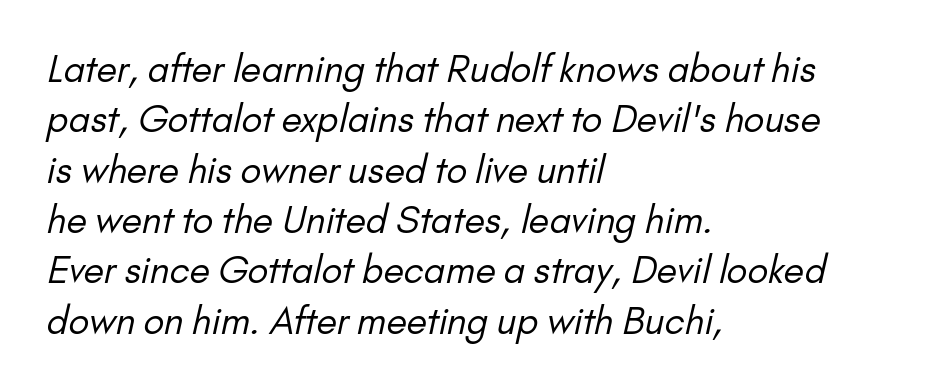
Q: Is the text bold? A: No.
Q: Is the typeface a serif or a sans-serif typeface? A: Sans-serif.
Q: Is the text underlined? A: No.
Q: How is the paragraph aligned? A: Left-aligned.
Q: Is the spacing between letters normal or unusually wide? A: Normal.
Q: Is the spacing between lines tight, normal or loose? A: Normal.
Q: Width (condensed, normal, or wide)? A: Normal.
Q: Stroke contrast? A: Low.
Q: x-height? A: Small.
Q: Monospaced? A: No.
